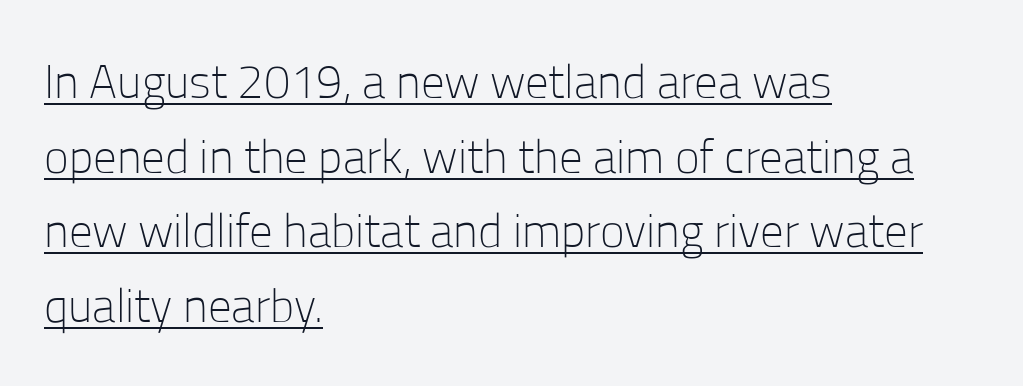
{"serif": "no", "italic": "no", "bold": "no", "weight": "light", "width": "normal", "stroke_contrast": "low", "x_height": "medium", "monospaced": "no", "underline": "yes", "align": "left", "line_spacing": "normal", "line_spacing_ratio": 1.59, "letter_spacing": "normal", "letter_spacing_em": 0.0, "glyph_px": 47}
